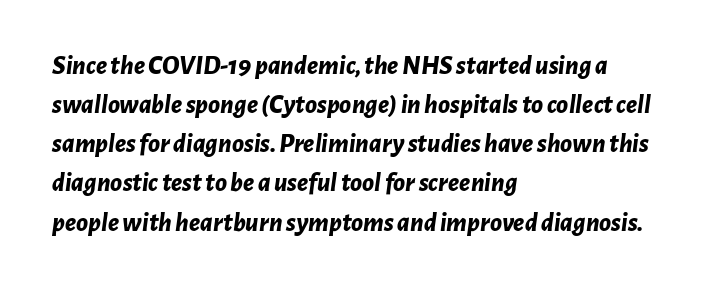
{"italic": "yes", "lean": "right", "slant_degrees": 7, "bold": "yes", "underline": "no", "align": "left", "line_spacing": "normal", "line_spacing_ratio": 1.45, "letter_spacing": "normal", "letter_spacing_em": 0.0, "glyph_px": 27}
